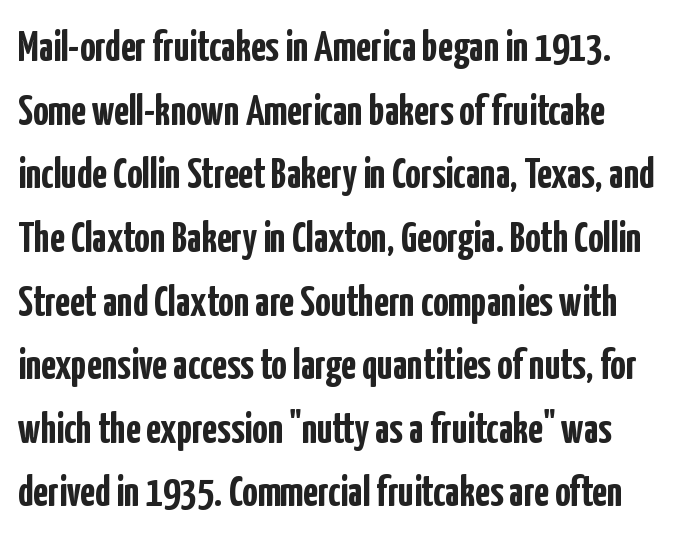
The image shows 43 px semibold, condensed sans-serif type, upright; set normal line spacing (1.48x), normal letter spacing, not underlined; low stroke contrast and a medium x-height.
